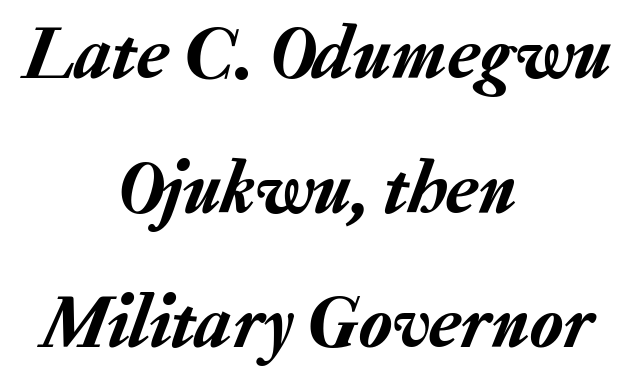
The typesetter chose a symmetrical, centered arrangement here. How are the letters spaced? Ordinarily, with no added tracking. The zone under the glyphs is completely vacant. Looks like regular typesetting: each glyph gets only the width it needs. This sample uses an oblique cut, with every glyph tilted off the vertical.
